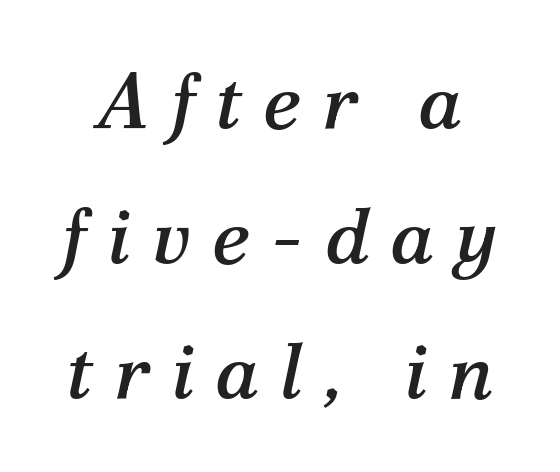
The image shows 78 px serif type, italic (leaning right); set line spacing 1.73x, unusually wide letter spacing (+0.27 em), not underlined; medium stroke contrast and a medium x-height.
